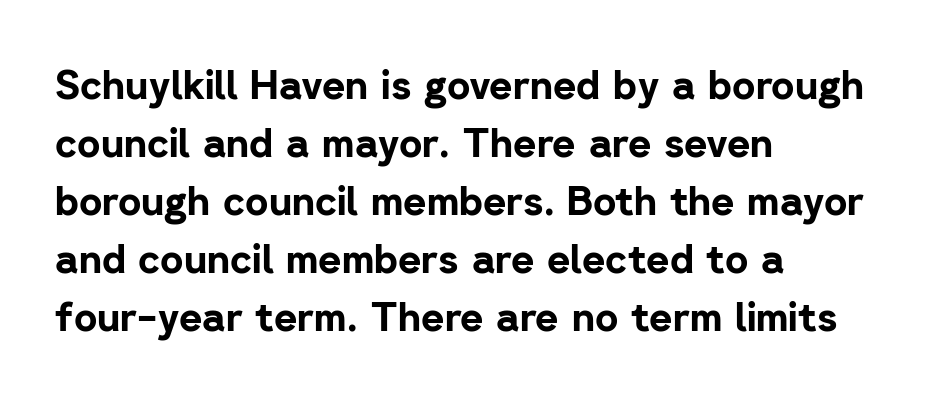
Q: Is the text bold? A: Yes.
Q: Is the text italic (slanted)? A: No, it is upright.
Q: Is the typeface a serif or a sans-serif typeface? A: Sans-serif.
Q: Is the text underlined? A: No.
Q: How is the paragraph aligned? A: Left-aligned.
Q: Is the spacing between letters normal or unusually wide? A: Normal.
Q: Is the spacing between lines tight, normal or loose? A: Normal.
Q: Width (condensed, normal, or wide)? A: Normal.
Q: Stroke contrast? A: Low.
Q: x-height? A: Medium.
Q: Monospaced? A: No.
